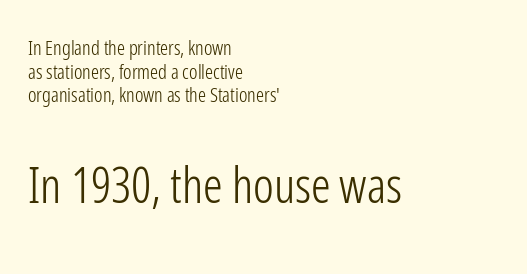
Q: Is the text bold? A: No.
Q: Is the text italic (slanted)? A: No, it is upright.
Q: Is the typeface a serif or a sans-serif typeface? A: Sans-serif.
Q: Is the text underlined? A: No.
Q: How is the paragraph aligned? A: Left-aligned.
Q: Is the spacing between letters normal or unusually wide? A: Normal.
Q: Which block of text is set in a larger size, the first (top) or the second (bottom)? A: The second (bottom) one.
Q: Width (condensed, normal, or wide)? A: Condensed.
Q: Stroke contrast? A: Low.
Q: x-height? A: Medium.
Q: Monospaced? A: No.
